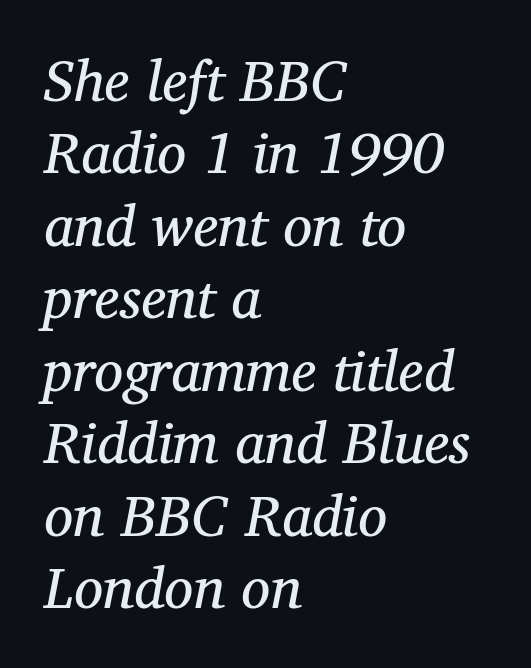
{"serif": "yes", "italic": "yes", "lean": "right", "slant_degrees": 12, "bold": "no", "weight": "regular", "width": "normal", "stroke_contrast": "medium", "x_height": "medium", "monospaced": "no", "underline": "no", "align": "left", "line_spacing": "normal", "line_spacing_ratio": 1.25, "letter_spacing": "normal", "letter_spacing_em": 0.0, "glyph_px": 58}
